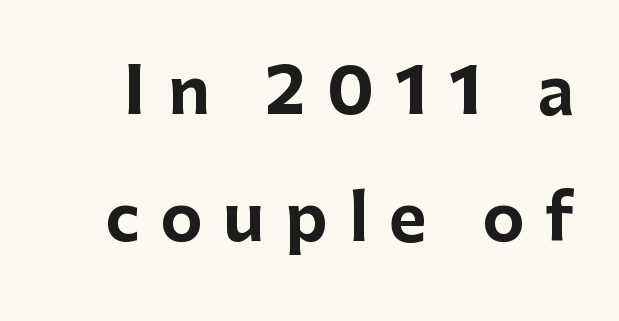
Has an underline been added? It has not. The line texture is sparse and dotted thanks to wide tracking. Heft: maximum for text — a bold. Upright lettering throughout.
